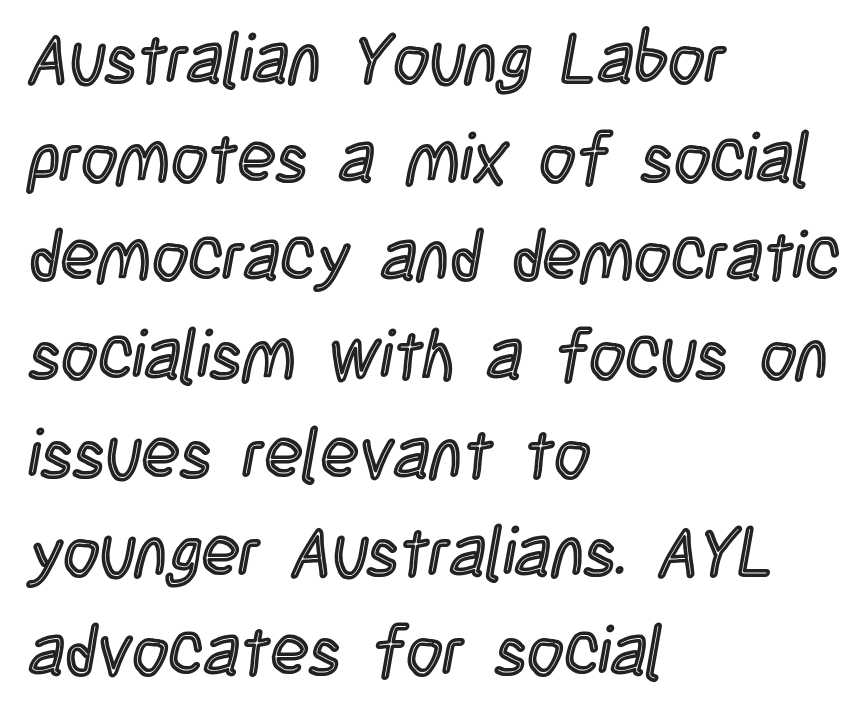
{"width": "condensed", "x_height": "large", "monospaced": "no", "underline": "no", "align": "left", "line_spacing": "normal", "line_spacing_ratio": 1.41, "letter_spacing": "normal", "letter_spacing_em": 0.0, "glyph_px": 70}
